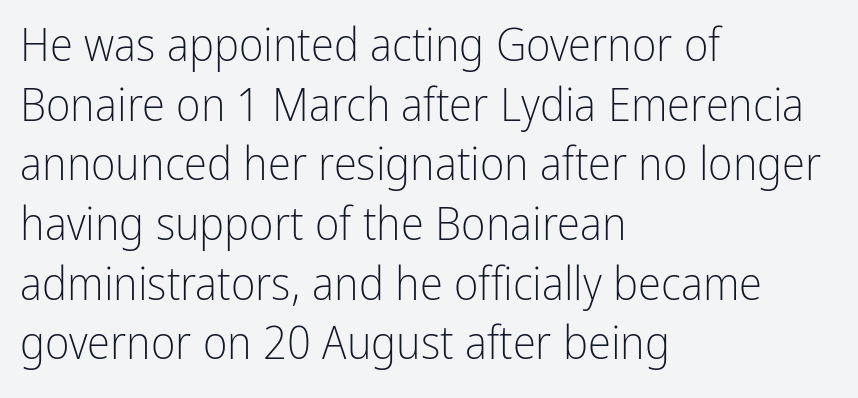
Weight class: somewhere from thin through regular. If you measured baseline to baseline, you'd find a middling distance. Unmarked baselines from the first word to the last. Are there feet on the stems? There aren't — it's a sans. Upright lettering throughout. Looks like regular typesetting: each glyph gets only the width it needs.
